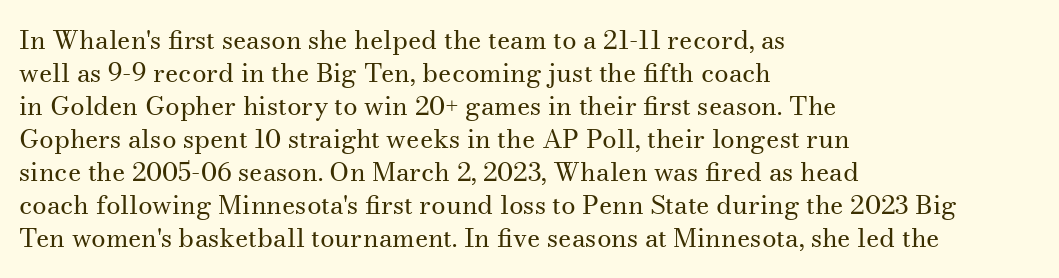
When letters stand straight like this, we call the style roman or upright. These lines sit exactly where default settings would place them. Students, note that the glyphs here touch the page at normal intervals. The passage shown is not bold in any degree. In CSS terms this would be text-align: left. Underlining? Definitely not there.
